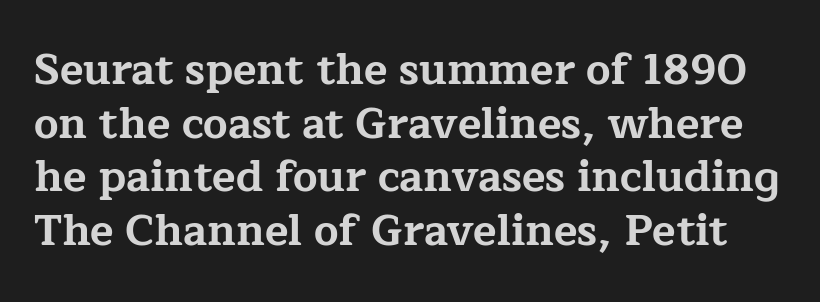
{"serif": "yes", "italic": "no", "bold": "yes", "weight": "bold", "width": "wide", "stroke_contrast": "low", "x_height": "medium", "monospaced": "no", "underline": "no", "line_spacing": "normal", "line_spacing_ratio": 1.25, "letter_spacing": "normal", "letter_spacing_em": 0.0, "glyph_px": 43}
